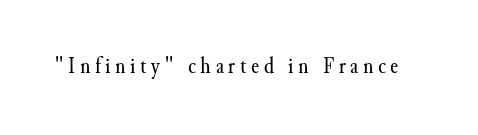
Q: Is the text bold? A: No.
Q: Is the text italic (slanted)? A: No, it is upright.
Q: Is the text underlined? A: No.
